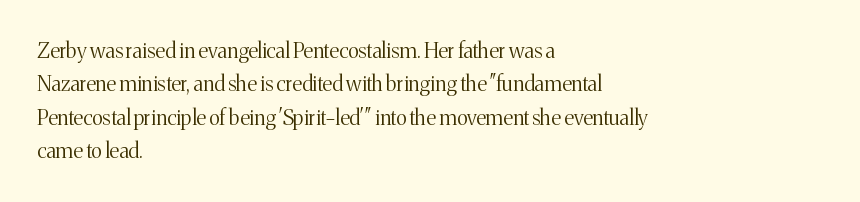
Q: Is the text bold? A: No.
Q: Is the text italic (slanted)? A: No, it is upright.
Q: Is the text underlined? A: No.
Q: How is the paragraph aligned? A: Left-aligned.
Q: Is the spacing between letters normal or unusually wide? A: Normal.
Q: Is the spacing between lines tight, normal or loose? A: Normal.
